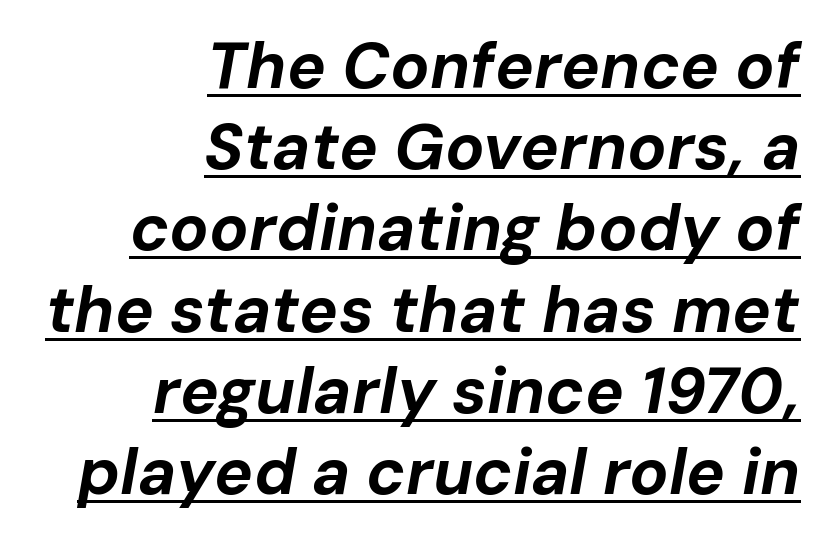
Q: Is the text bold? A: Yes.
Q: Is the text italic (slanted)? A: Yes, it leans right by about 10 degrees.
Q: Is the text underlined? A: Yes.
Q: How is the paragraph aligned? A: Right-aligned.
Q: Is the spacing between letters normal or unusually wide? A: Normal.
Q: Is the spacing between lines tight, normal or loose? A: Normal.
Q: Width (condensed, normal, or wide)? A: Normal.
Q: Stroke contrast? A: Low.
Q: x-height? A: Medium.
Q: Monospaced? A: No.
